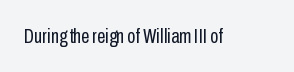
Q: Is the text bold? A: No.
Q: Is the text italic (slanted)? A: No, it is upright.
Q: Is the text underlined? A: No.
Q: Is the spacing between letters normal or unusually wide? A: Normal.
